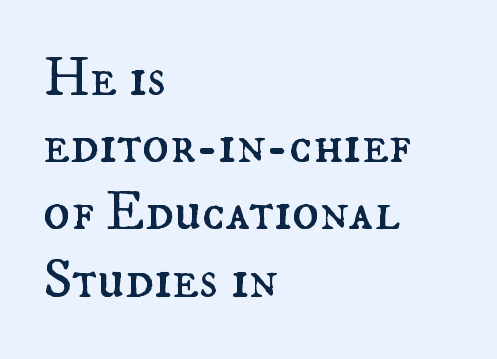
Rendered with straight, roman letterforms. Each line starts at the same left margin while the right side varies. This rendering leaves character spacing at its baseline value. Just letters on the line, the space beneath them empty.
